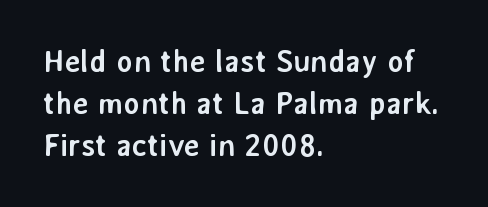
The image shows 31 px semibold sans-serif type, upright; set left-aligned, normal line spacing (1.36x), normal letter spacing, not underlined; low stroke contrast and a medium x-height.
